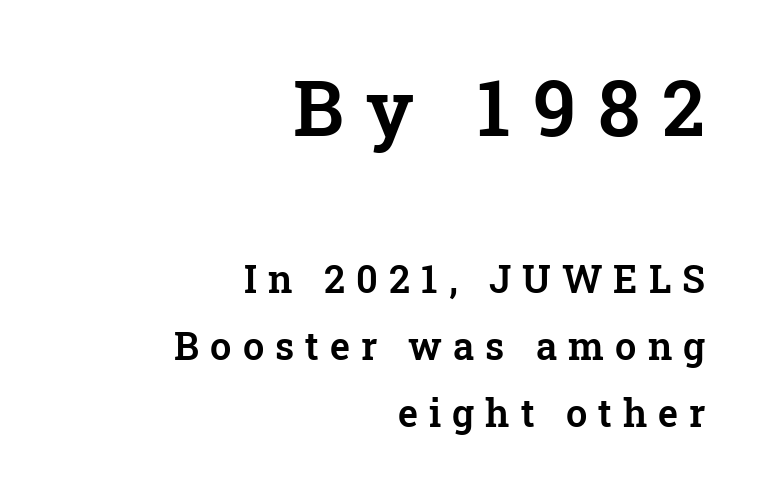
The zone under the glyphs is completely vacant. Small tapered or slab feet sit at the stroke ends, so this counts as serif. Visually the block forms a straight wall on the right and a jagged coastline on the left. Type size steps down from the first block to the second.
